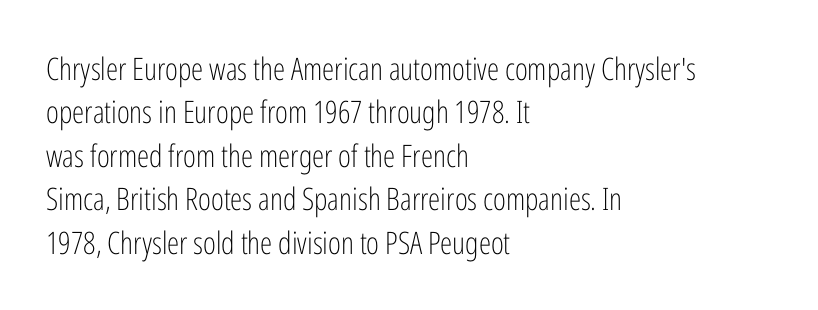
{"serif": "no", "italic": "no", "bold": "no", "weight": "light", "width": "condensed", "stroke_contrast": "low", "x_height": "medium", "monospaced": "no", "underline": "no", "align": "left", "line_spacing": "normal", "line_spacing_ratio": 1.4, "letter_spacing": "normal", "letter_spacing_em": 0.0, "glyph_px": 31}
